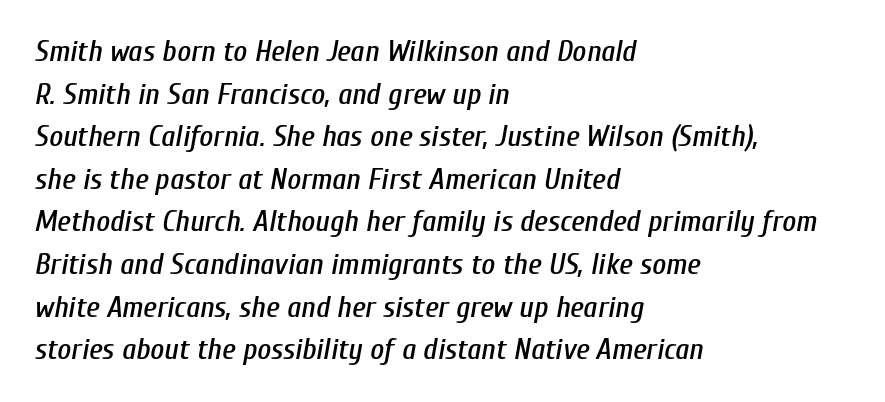
{"italic": "yes", "lean": "right", "slant_degrees": 10, "width": "condensed", "stroke_contrast": "low", "x_height": "medium", "monospaced": "no", "underline": "no", "align": "left", "line_spacing": "normal", "line_spacing_ratio": 1.42, "letter_spacing": "normal", "letter_spacing_em": 0.0, "glyph_px": 30}
